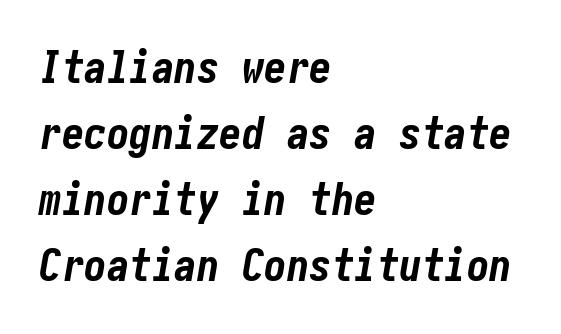
Q: Is the text bold? A: Yes.
Q: Is the text italic (slanted)? A: Yes, it leans right by about 10 degrees.
Q: Is the text underlined? A: No.
Q: How is the paragraph aligned? A: Left-aligned.
Q: Is the spacing between letters normal or unusually wide? A: Normal.
Q: Is the spacing between lines tight, normal or loose? A: Normal.
Q: Width (condensed, normal, or wide)? A: Condensed.
Q: Stroke contrast? A: Low.
Q: x-height? A: Medium.
